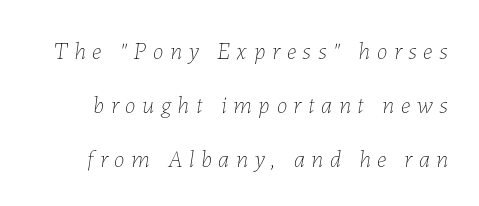
The image shows 24 px text type, italic (leaning right); set loose line spacing (2.24x), unusually wide letter spacing (+0.28 em), not underlined.
